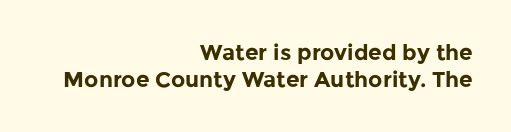
Horizontal alignment here is rightward, an uncommon choice for prose. Weight check: bold — yes, fully. The passage shown is not underscored anywhere. Students, note that the glyphs here touch the page at normal intervals. The lettering stays uniformly vertical, giving the passage a roman look.
